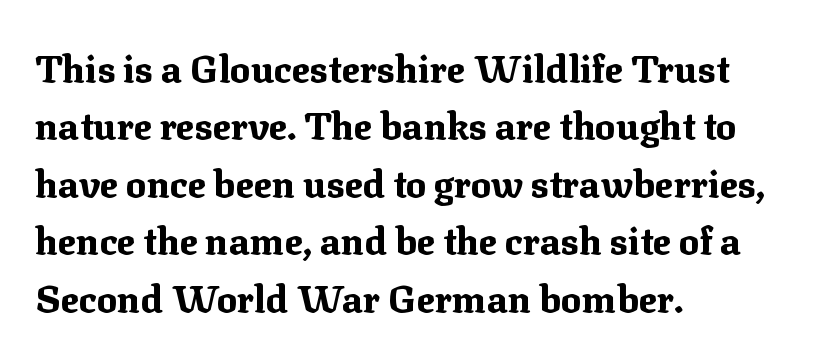
The image shows 38 px bold serif type, upright; set left-aligned, normal line spacing (1.51x), normal letter spacing, not underlined; medium stroke contrast and a medium x-height.
